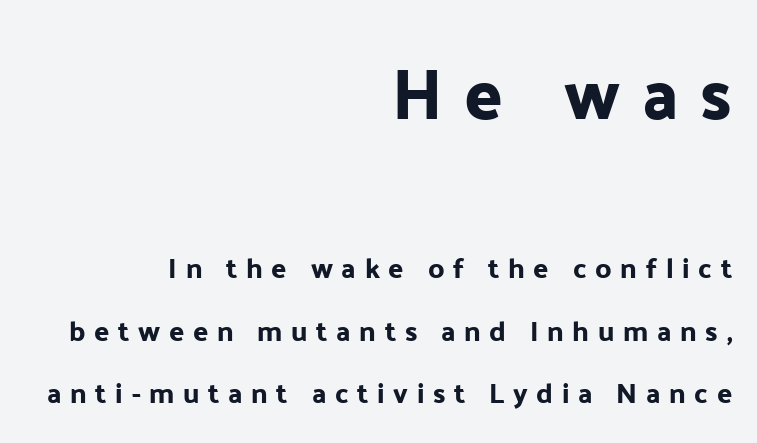
Scale decreases going downward across the two blocks. Varying glyph widths throughout — classic text-font behaviour. Is there any slant? The stems are plumb. Glyph-to-glyph distance is far greater than everyday printed text.
